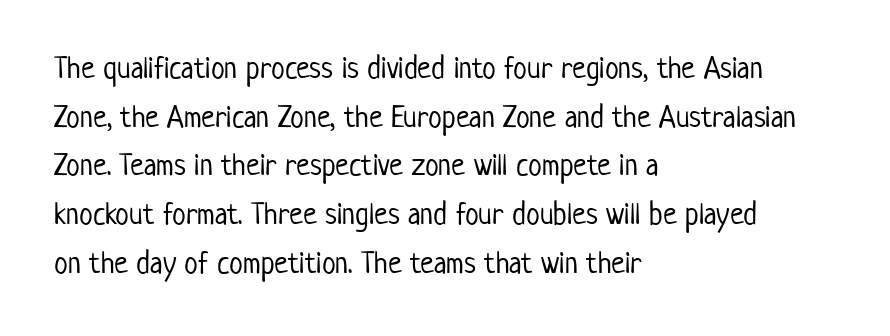
{"serif": "no", "italic": "no", "bold": "no", "weight": "light", "width": "condensed", "stroke_contrast": "low", "x_height": "medium", "monospaced": "no", "underline": "no", "align": "left", "line_spacing": "normal", "line_spacing_ratio": 1.57, "letter_spacing": "normal", "letter_spacing_em": 0.0, "glyph_px": 31}
